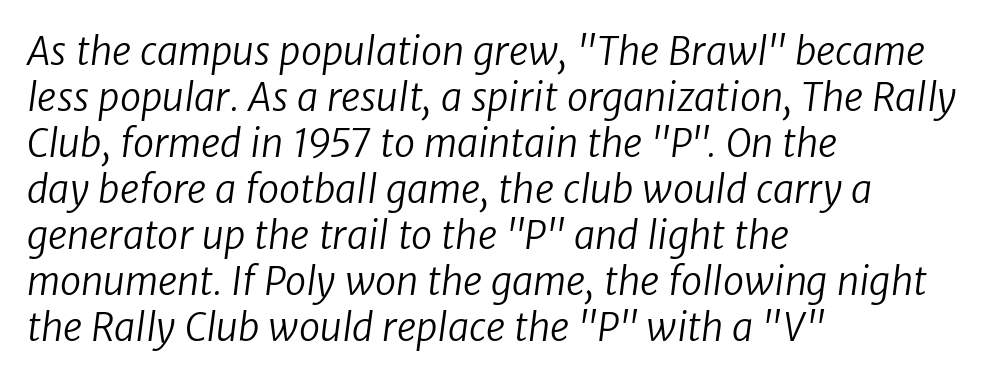
Q: Is the text bold? A: No.
Q: Is the typeface a serif or a sans-serif typeface? A: Sans-serif.
Q: Is the text underlined? A: No.
Q: How is the paragraph aligned? A: Left-aligned.
Q: Is the spacing between letters normal or unusually wide? A: Normal.
Q: Width (condensed, normal, or wide)? A: Normal.
Q: Stroke contrast? A: Low.
Q: x-height? A: Medium.
Q: Monospaced? A: No.
